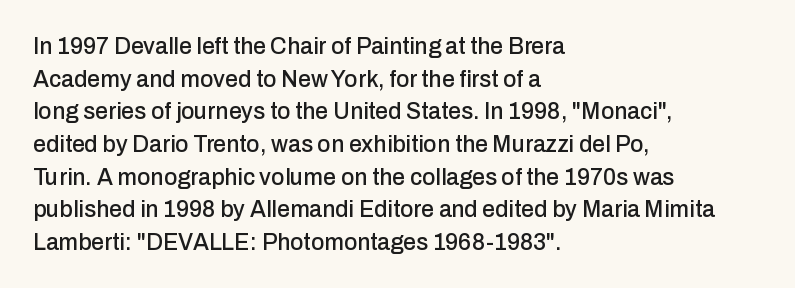
{"italic": "no", "underline": "no", "align": "left", "line_spacing": "normal", "line_spacing_ratio": 1.42, "letter_spacing": "normal", "letter_spacing_em": 0.0, "glyph_px": 23}
